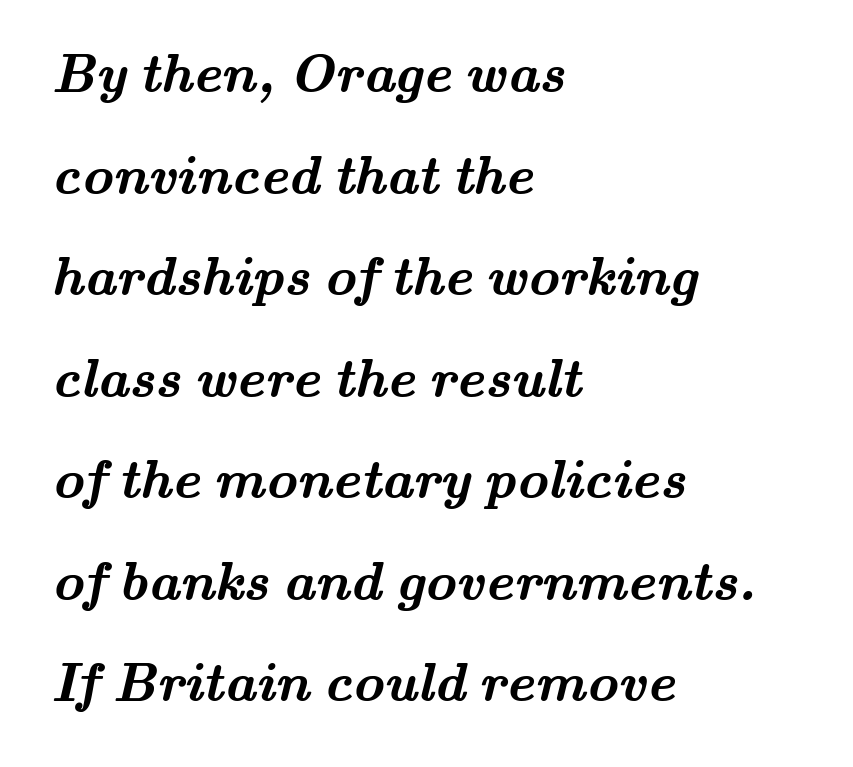
Q: Is the text bold? A: Yes.
Q: Is the typeface a serif or a sans-serif typeface? A: Serif.
Q: Is the text underlined? A: No.
Q: How is the paragraph aligned? A: Left-aligned.
Q: Is the spacing between letters normal or unusually wide? A: Normal.
Q: Width (condensed, normal, or wide)? A: Wide.
Q: Stroke contrast? A: Medium.
Q: x-height? A: Small.
Q: Monospaced? A: No.
